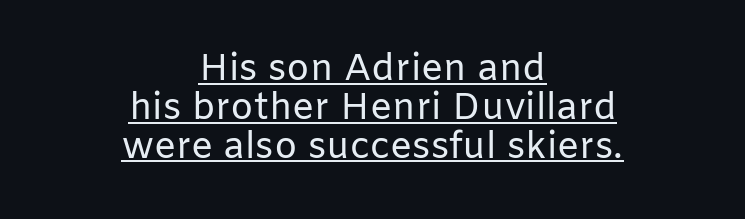
Q: Is the text bold? A: No.
Q: Is the text italic (slanted)? A: No, it is upright.
Q: Is the typeface a serif or a sans-serif typeface? A: Sans-serif.
Q: Is the text underlined? A: Yes.
Q: How is the paragraph aligned? A: Centered.
Q: Is the spacing between letters normal or unusually wide? A: Normal.
Q: Is the spacing between lines tight, normal or loose? A: Tight.
Q: Width (condensed, normal, or wide)? A: Normal.
Q: Stroke contrast? A: Low.
Q: x-height? A: Medium.
Q: Monospaced? A: No.
